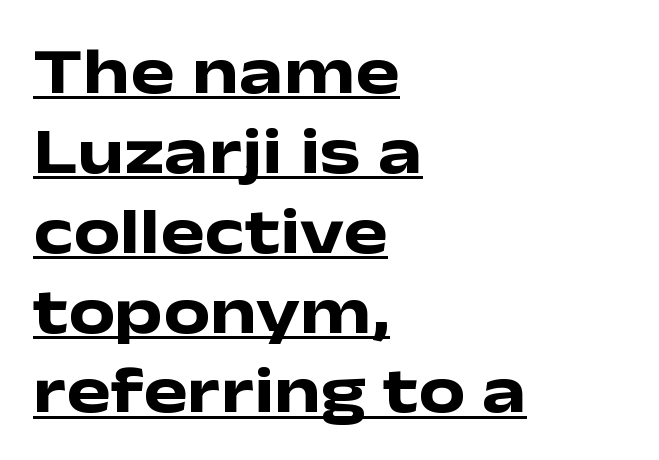
Q: Is the text bold? A: Yes.
Q: Is the text italic (slanted)? A: No, it is upright.
Q: Is the typeface a serif or a sans-serif typeface? A: Sans-serif.
Q: Is the text underlined? A: Yes.
Q: How is the paragraph aligned? A: Left-aligned.
Q: Is the spacing between letters normal or unusually wide? A: Normal.
Q: Width (condensed, normal, or wide)? A: Wide.
Q: Stroke contrast? A: Low.
Q: x-height? A: Medium.
Q: Monospaced? A: No.
